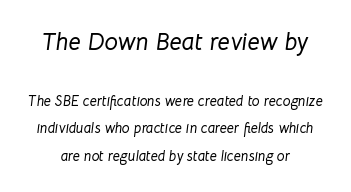
Does the leading feel generous? Absolutely, it's lavish. Whoever set this made the first block the dominant, larger element. The face used here has a pronounced slope to its letters. The specimen omits any rule beneath the text block's lines. The horizontal fit of the characters is conventional and even.
